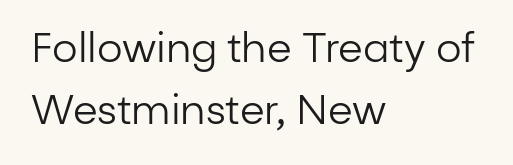
Q: Is the text bold? A: No.
Q: Is the text italic (slanted)? A: No, it is upright.
Q: Is the typeface a serif or a sans-serif typeface? A: Sans-serif.
Q: Is the text underlined? A: No.
Q: How is the paragraph aligned? A: Left-aligned.
Q: Is the spacing between letters normal or unusually wide? A: Normal.
Q: Is the spacing between lines tight, normal or loose? A: Normal.
Q: Width (condensed, normal, or wide)? A: Normal.
Q: Stroke contrast? A: Low.
Q: x-height? A: Medium.
Q: Monospaced? A: No.
